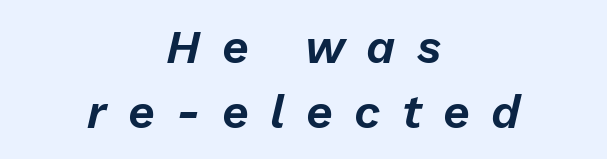
The passage shown has open, widely tracked lettering throughout. The letters are slanted; this is an italic face. Each letter keeps its own natural width here, so spacing adapts to shape. Horizontal alignment here is central, giving a formal, balanced look.
